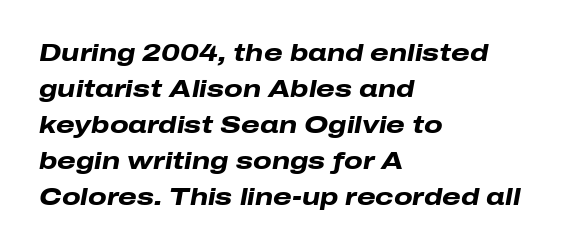
{"italic": "yes", "lean": "right", "slant_degrees": 10, "bold": "yes", "underline": "no", "align": "left", "line_spacing": "normal", "line_spacing_ratio": 1.5, "letter_spacing": "normal", "letter_spacing_em": 0.0, "glyph_px": 24}
